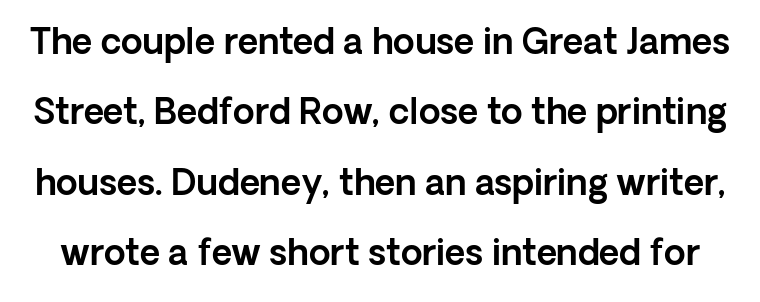
Observe the ordinary spacing: letters are neighbours, not strangers. In terms of leading, this rendering errs on the spacious side. Stroke terminals: plain, sans-serif. Think of a printed novel: that variable character pitch is what you see here.
